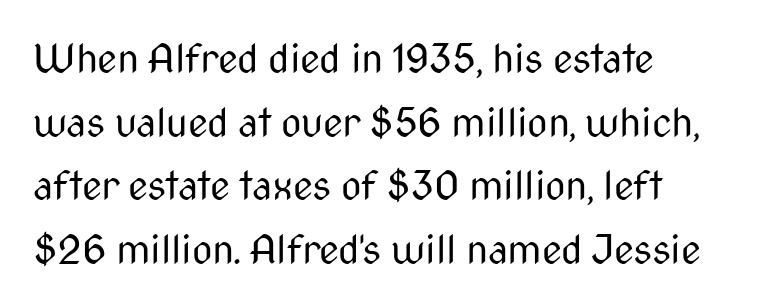
The image shows 40 px regular-weight, condensed sans-serif type, upright; set left-aligned, normal line spacing (1.59x), normal letter spacing, not underlined; medium stroke contrast and a medium x-height.
